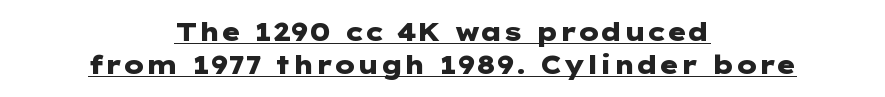
Q: Is the text bold? A: Yes.
Q: Is the text italic (slanted)? A: No, it is upright.
Q: Is the text underlined? A: Yes.
Q: How is the paragraph aligned? A: Centered.
Q: Is the spacing between letters normal or unusually wide? A: Normal.
Q: Is the spacing between lines tight, normal or loose? A: Normal.
